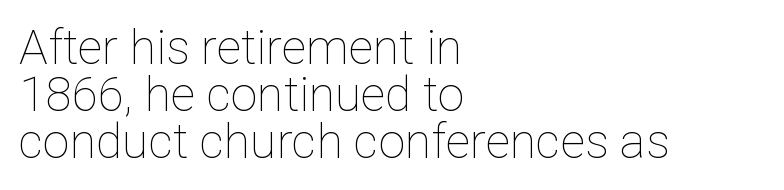
There is no visible air inserted between adjacent glyphs. Tall strokes in this sample are plumb rather than angled. The face used here is proportionally spaced, like ordinary book or web type. The rag falls on the right side of this text block.
